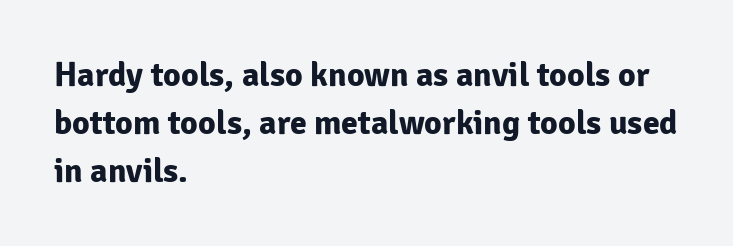
Every row of glyphs begins at an identical x-position on the left. The tracking reads as untouched default to a designer's eye. The designer left line spacing at the default. Anything drawn beneath the words? Only blank space. Type style note: lacks serifs.
